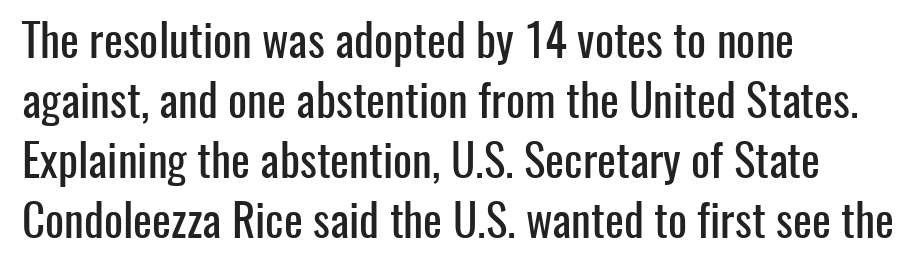
The image shows 45 px condensed sans-serif type, upright; set left-aligned, normal line spacing (1.33x), normal letter spacing, not underlined; low stroke contrast and a medium x-height.
